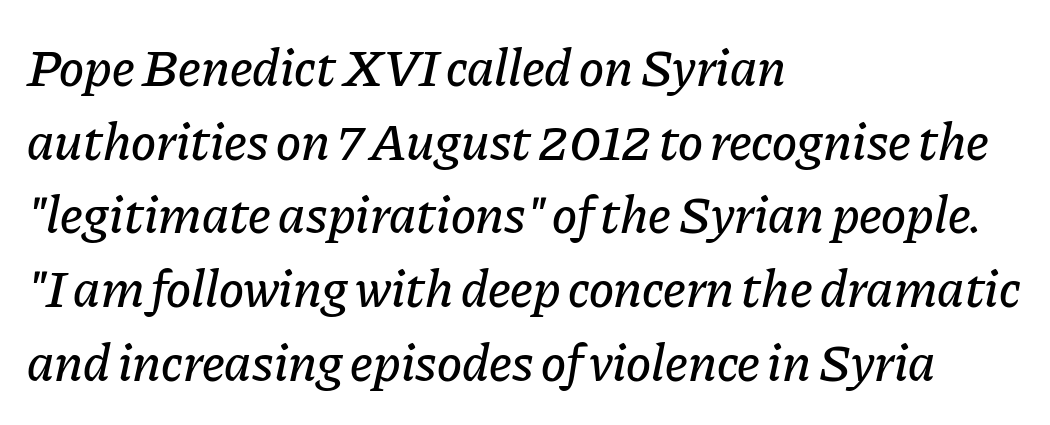
The image shows 53 px text type, italic (leaning right); set left-aligned, normal line spacing (1.39x), normal letter spacing, not underlined; low stroke contrast and a medium x-height.
